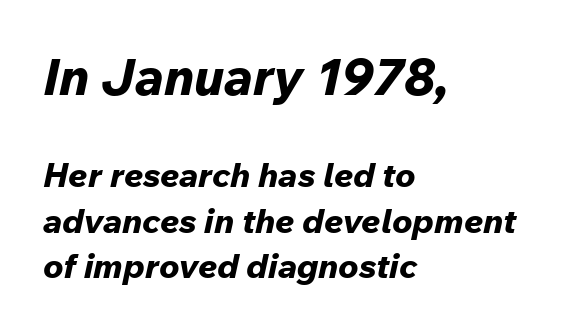
{"italic": "yes", "lean": "right", "slant_degrees": 12, "bold": "yes", "weight": "bold", "width": "normal", "stroke_contrast": "low", "x_height": "medium", "monospaced": "no", "underline": "no", "align": "left", "line_spacing": "normal", "line_spacing_ratio": 1.34, "letter_spacing": "normal", "letter_spacing_em": 0.0, "larger_block": "first", "size_ratio": 1.5, "glyph_px": 51}
